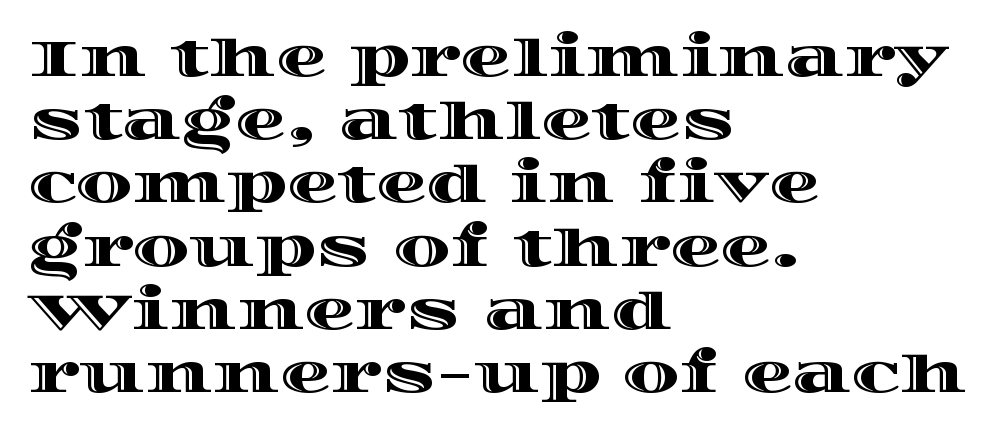
The image shows 51 px wide type, upright; set left-aligned, line spacing 1.24x, normal letter spacing, not underlined; a large x-height.
